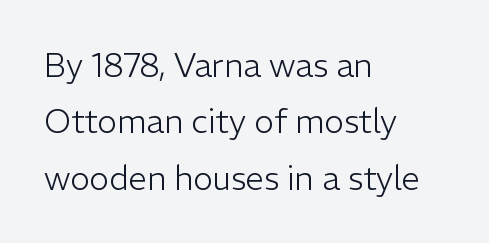
The image shows 33 px light sans-serif type, upright; set left-aligned, line spacing 1.71x, normal letter spacing, not underlined; low stroke contrast and a medium x-height.
